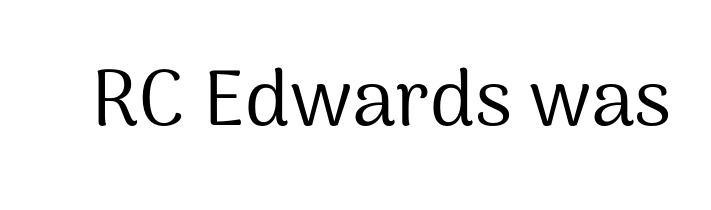
Each row of text sits above clean, open space. Do the letters lean? They stand straight. Inter-character spacing is left at the font's built-in metrics. Ink coverage per letter is moderate at most. To sum up the face: it is a sans, with no serifs. Do the characters align in a grid? No, the font is proportional.
